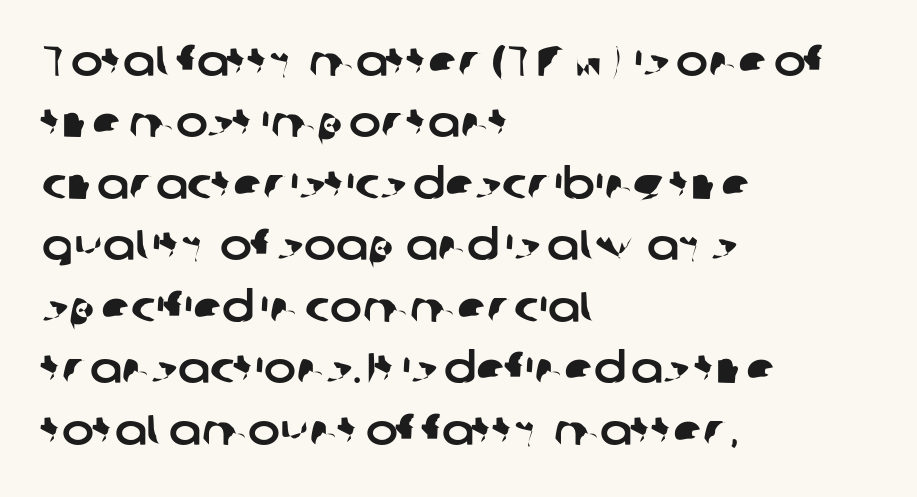
Stroke terminals: plain, sans-serif. If you measured baseline to baseline, you'd find a middling distance. Do the characters align in a grid? No, the font is proportional. The rag falls on the right side of this text block. Glyph-to-glyph distance matches everyday printed text. Quick note: underline off.
